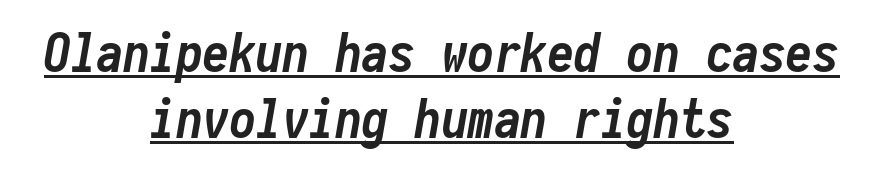
The image shows 53 px semibold, condensed type, italic (leaning right), monospaced; set centered, normal line spacing (1.25x), normal letter spacing, underlined; low stroke contrast and a medium x-height.
